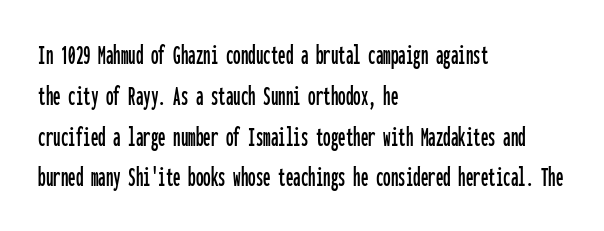
Q: Is the text italic (slanted)? A: No, it is upright.
Q: Is the typeface a serif or a sans-serif typeface? A: Sans-serif.
Q: Is the text underlined? A: No.
Q: How is the paragraph aligned? A: Left-aligned.
Q: Is the spacing between letters normal or unusually wide? A: Normal.
Q: Is the spacing between lines tight, normal or loose? A: Normal.
Q: Width (condensed, normal, or wide)? A: Condensed.
Q: Stroke contrast? A: Low.
Q: x-height? A: Medium.
Q: Monospaced? A: Yes.
